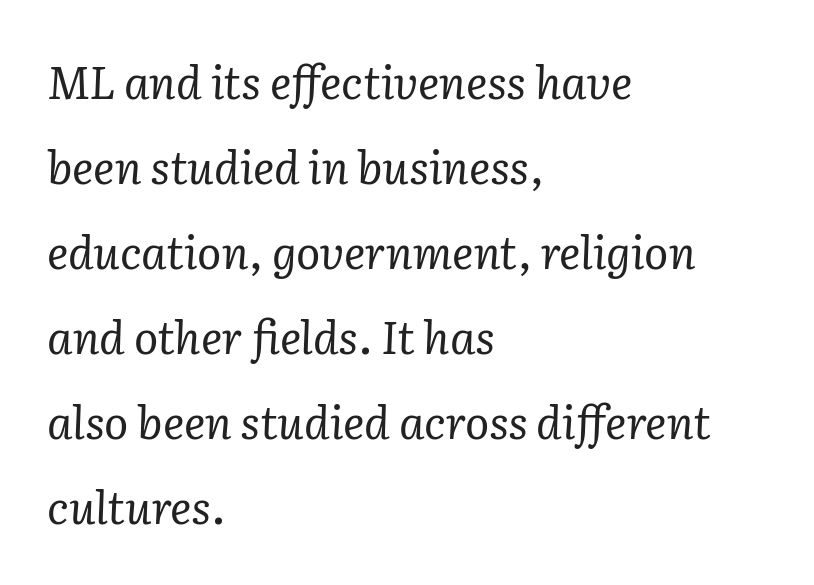
The image shows 45 px regular-weight serif type, italic (leaning right); set left-aligned, line spacing 1.89x, normal letter spacing, not underlined; low stroke contrast and a medium x-height.
